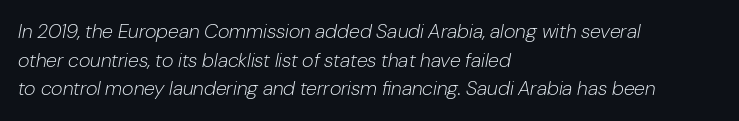
The image shows 20 px text type, italic (leaning right); set left-aligned, normal line spacing (1.43x), normal letter spacing, not underlined.
